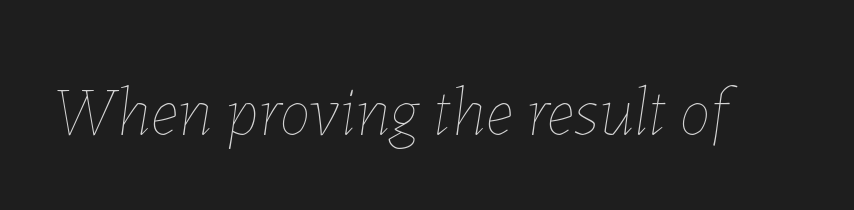
{"italic": "yes", "lean": "right", "slant_degrees": 7, "bold": "no", "weight": "thin", "width": "normal", "stroke_contrast": "low", "x_height": "medium", "monospaced": "no", "underline": "no", "letter_spacing": "normal", "letter_spacing_em": 0.0, "glyph_px": 70}
